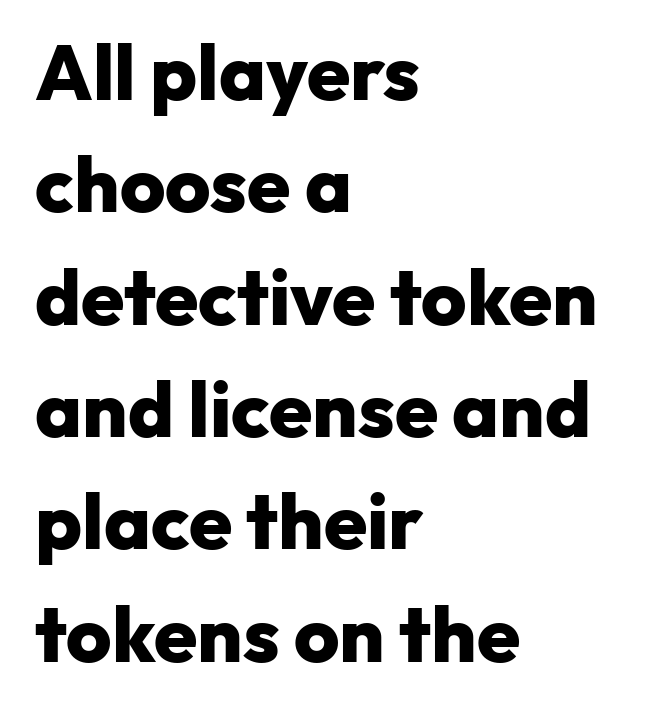
This rendering employs a face without finishing strokes, i.e., a sans-serif. You could call the tracking neutral — neither tight nor loose. Rendered with straight, roman letterforms. Line spacing here is normal. The paragraph has a hard left edge and a soft right edge. The foot of each line stays bare and open.
